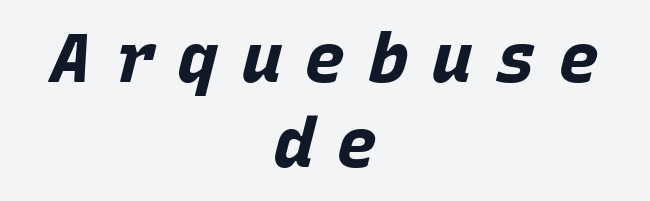
The image shows 69 px bold type, italic (leaning right), monospaced; set centered, line spacing 1.23x, unusually wide letter spacing (+0.32 em), not underlined; low stroke contrast and a large x-height.
